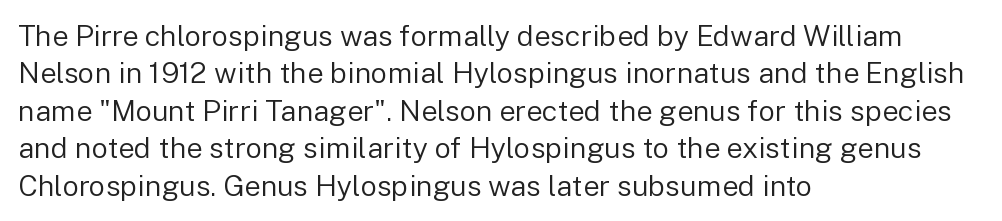
The image shows 29 px regular-weight sans-serif type, upright; set left-aligned, normal line spacing (1.29x), normal letter spacing, not underlined; low stroke contrast and a medium x-height.
